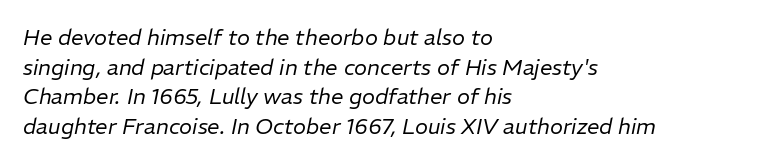
The image shows 22 px text type, italic (leaning right); set left-aligned, normal line spacing (1.35x), normal letter spacing, not underlined.
